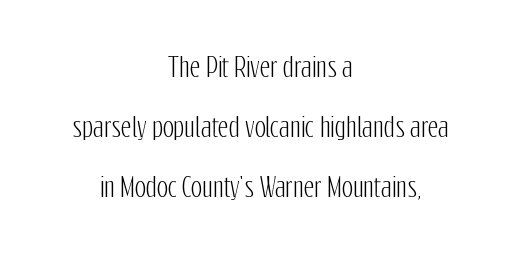
How would I describe the line gaps? Wide and relaxed. Teacher's note: observe the equal gaps on both sides — that is centered alignment. Quick note: underline off. Words appear dense and cohesive because spacing is normal.
